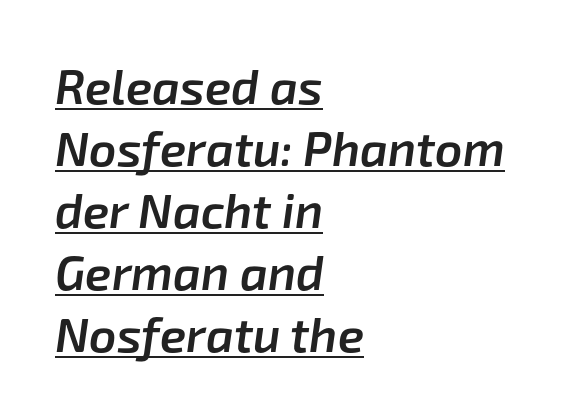
{"italic": "yes", "lean": "right", "slant_degrees": 8, "bold": "semi", "weight": "semibold", "width": "normal", "stroke_contrast": "low", "x_height": "medium", "monospaced": "no", "underline": "yes", "align": "left", "line_spacing": "normal", "line_spacing_ratio": 1.29, "letter_spacing": "normal", "letter_spacing_em": 0.0, "glyph_px": 48}
